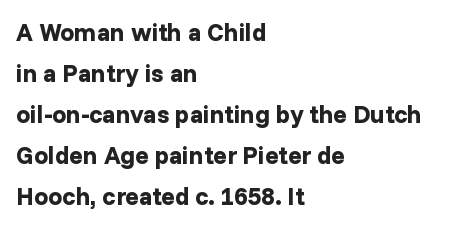
Letters rest on an invisible, unmarked baseline. This sample uses plain, unmodified letter spacing. Summary of weight: heavy, a full bold. This sample keeps an unexceptional amount of space between lines.
